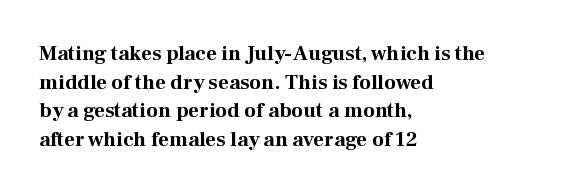
Q: Is the text bold? A: Yes.
Q: Is the text italic (slanted)? A: No, it is upright.
Q: Is the text underlined? A: No.
Q: How is the paragraph aligned? A: Left-aligned.
Q: Is the spacing between letters normal or unusually wide? A: Normal.
Q: Is the spacing between lines tight, normal or loose? A: Normal.
